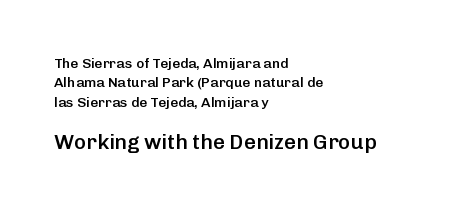
Q: Is the text bold? A: Semi-bold.
Q: Is the text italic (slanted)? A: No, it is upright.
Q: Is the text underlined? A: No.
Q: How is the paragraph aligned? A: Left-aligned.
Q: Is the spacing between letters normal or unusually wide? A: Normal.
Q: Is the spacing between lines tight, normal or loose? A: Normal.
Q: Which block of text is set in a larger size, the first (top) or the second (bottom)? A: The second (bottom) one.
